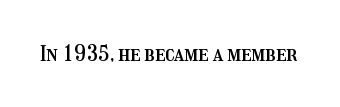
The image shows 22 px text type, upright; set normal letter spacing, not underlined.
